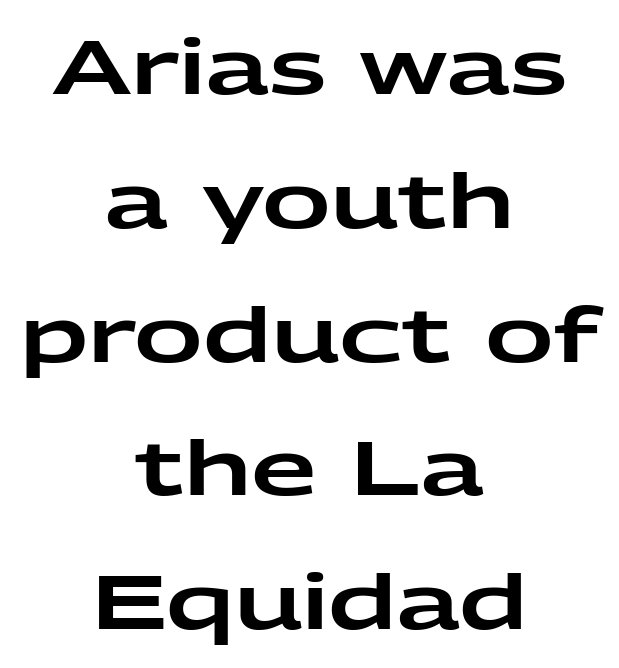
Q: Is the text italic (slanted)? A: No, it is upright.
Q: Is the typeface a serif or a sans-serif typeface? A: Sans-serif.
Q: Is the text underlined? A: No.
Q: How is the paragraph aligned? A: Centered.
Q: Is the spacing between letters normal or unusually wide? A: Normal.
Q: Width (condensed, normal, or wide)? A: Wide.
Q: Stroke contrast? A: Low.
Q: x-height? A: Medium.
Q: Monospaced? A: No.
